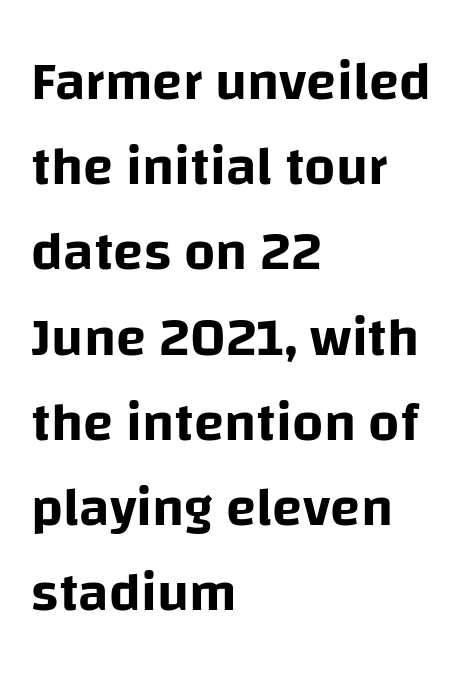
The font family rendered here belongs to the sans-serif group. What stands out about the letter spacing? Nothing — it is the standard amount. The typesetter chose a ragged-right arrangement here. It's the straight-up-and-down kind of type.
